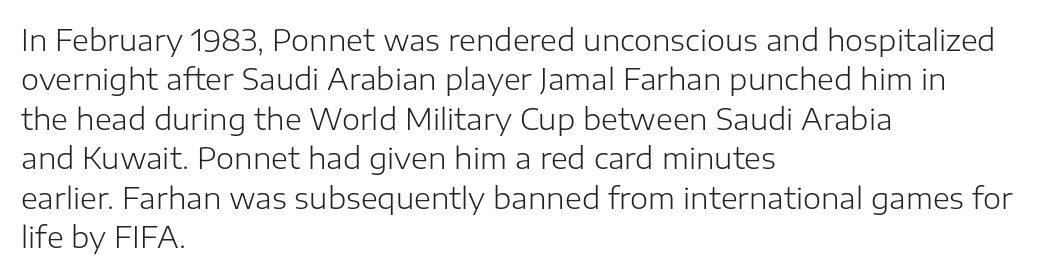
Q: Is the text bold? A: No.
Q: Is the text italic (slanted)? A: No, it is upright.
Q: Is the typeface a serif or a sans-serif typeface? A: Sans-serif.
Q: Is the text underlined? A: No.
Q: How is the paragraph aligned? A: Left-aligned.
Q: Is the spacing between letters normal or unusually wide? A: Normal.
Q: Is the spacing between lines tight, normal or loose? A: Normal.
Q: Width (condensed, normal, or wide)? A: Normal.
Q: Stroke contrast? A: Low.
Q: x-height? A: Medium.
Q: Monospaced? A: No.
